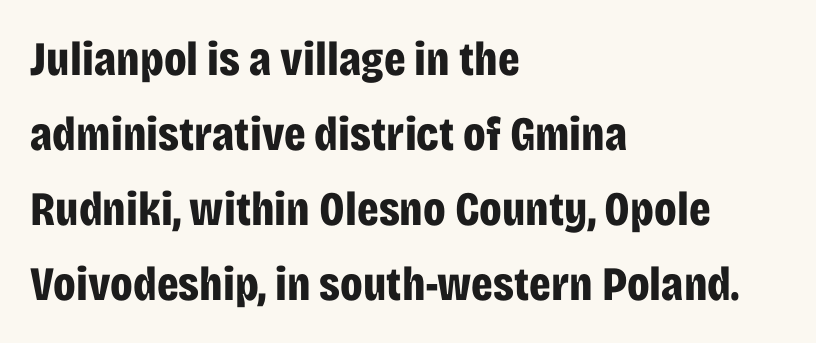
Q: Is the text bold? A: Yes.
Q: Is the text italic (slanted)? A: No, it is upright.
Q: Is the typeface a serif or a sans-serif typeface? A: Sans-serif.
Q: Is the text underlined? A: No.
Q: How is the paragraph aligned? A: Left-aligned.
Q: Is the spacing between letters normal or unusually wide? A: Normal.
Q: Is the spacing between lines tight, normal or loose? A: Normal.
Q: Width (condensed, normal, or wide)? A: Condensed.
Q: Stroke contrast? A: Low.
Q: x-height? A: Large.
Q: Monospaced? A: No.
